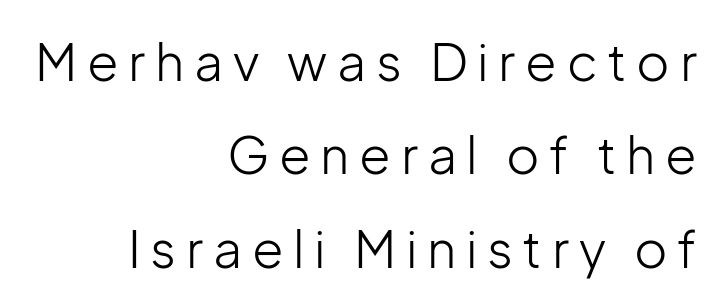
{"serif": "no", "italic": "no", "bold": "no", "weight": "light", "width": "normal", "stroke_contrast": "low", "x_height": "medium", "monospaced": "no", "underline": "no", "align": "right", "line_spacing_ratio": 1.83, "glyph_px": 51}
